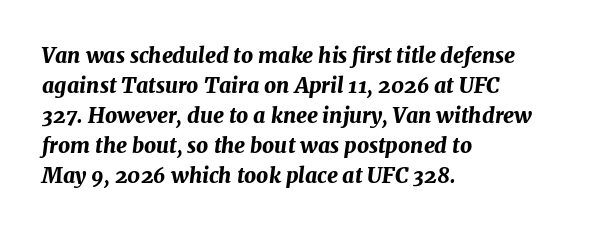
The image shows 21 px bold type, italic (leaning right); set left-aligned, normal line spacing (1.43x), normal letter spacing, not underlined.
